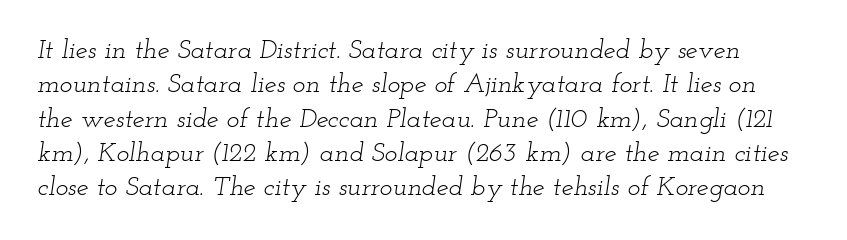
{"italic": "yes", "lean": "right", "slant_degrees": 12, "bold": "no", "underline": "no", "line_spacing": "normal", "line_spacing_ratio": 1.27, "letter_spacing": "normal", "letter_spacing_em": 0.0, "glyph_px": 27}
